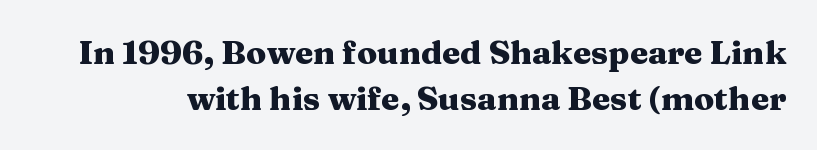
Q: Is the text bold? A: Yes.
Q: Is the text italic (slanted)? A: No, it is upright.
Q: Is the typeface a serif or a sans-serif typeface? A: Serif.
Q: Is the text underlined? A: No.
Q: Is the spacing between letters normal or unusually wide? A: Normal.
Q: Is the spacing between lines tight, normal or loose? A: Normal.
Q: Width (condensed, normal, or wide)? A: Wide.
Q: Stroke contrast? A: Medium.
Q: x-height? A: Medium.
Q: Monospaced? A: No.
